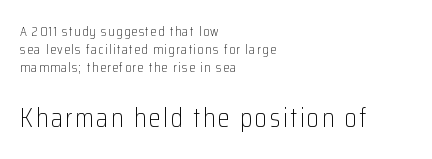
Q: Is the text bold? A: No.
Q: Is the text italic (slanted)? A: No, it is upright.
Q: Is the text underlined? A: No.
Q: How is the paragraph aligned? A: Left-aligned.
Q: Is the spacing between lines tight, normal or loose? A: Normal.
Q: Which block of text is set in a larger size, the first (top) or the second (bottom)? A: The second (bottom) one.
